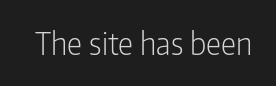
The image shows 30 px light, condensed sans-serif type, upright; set normal letter spacing, not underlined; low stroke contrast and a medium x-height.
